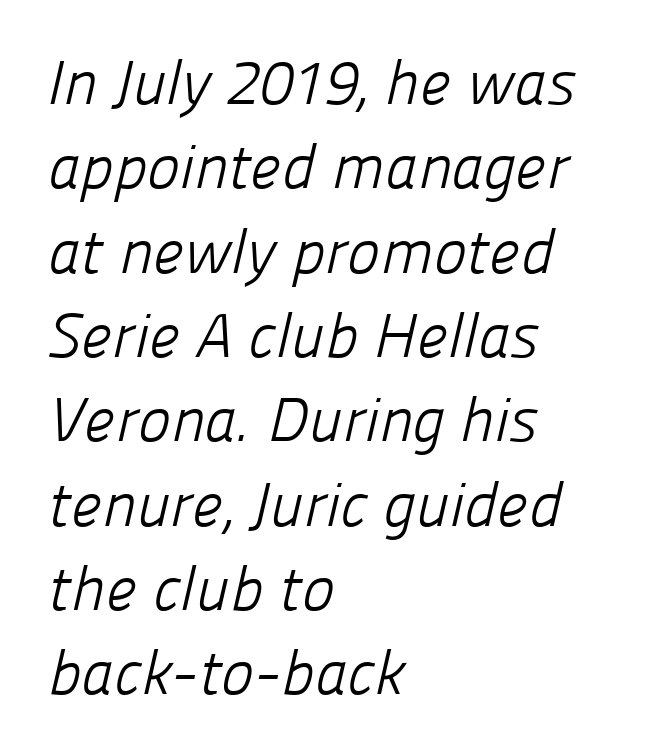
The image shows 62 px light sans-serif type; set left-aligned, normal line spacing (1.36x), normal letter spacing, not underlined; low stroke contrast and a medium x-height.
